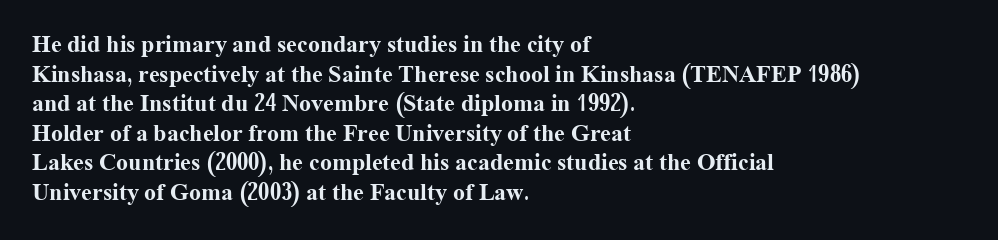
{"italic": "no", "bold": "yes", "underline": "no", "align": "left", "line_spacing_ratio": 1.23, "letter_spacing": "normal", "letter_spacing_em": 0.0, "glyph_px": 24}
